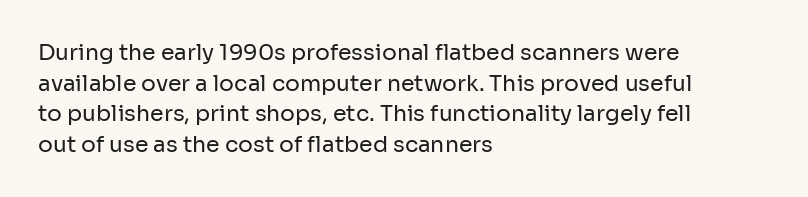
The image shows 22 px text type, upright; set left-aligned, normal line spacing (1.39x), normal letter spacing, not underlined.
